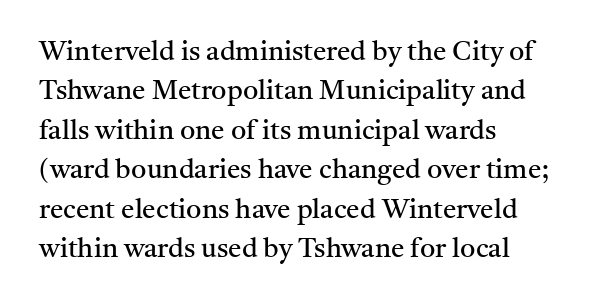
The image shows 27 px text type, upright; set left-aligned, normal line spacing (1.46x), normal letter spacing, not underlined.
